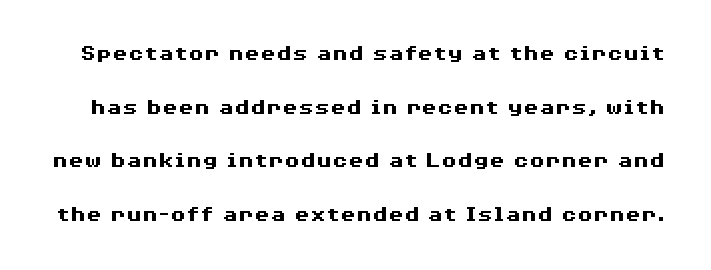
{"italic": "no", "bold": "yes", "underline": "no", "line_spacing": "loose", "line_spacing_ratio": 2.33, "letter_spacing": "normal", "letter_spacing_em": 0.0, "glyph_px": 23}
